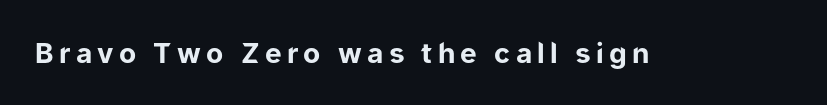
The image shows 28 px bold sans-serif type, upright; set not underlined; low stroke contrast and a medium x-height.
